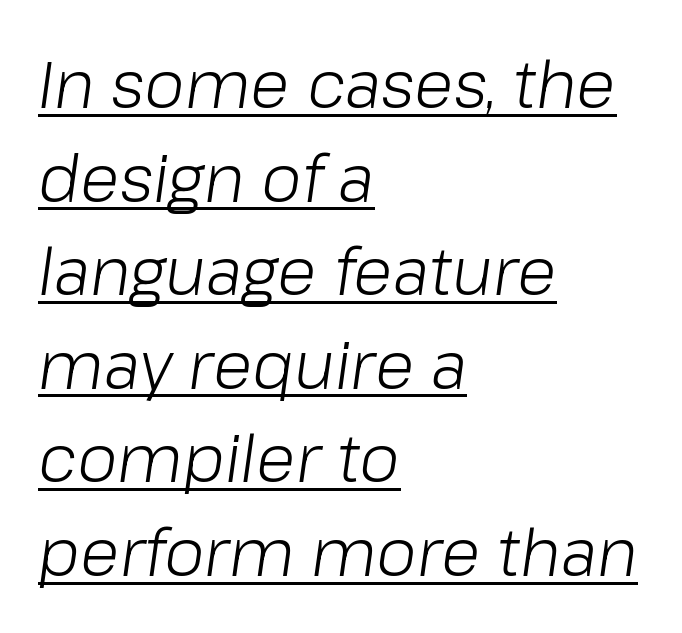
The image shows 65 px light type, italic (leaning right); set left-aligned, normal line spacing (1.44x), normal letter spacing, underlined; low stroke contrast and a medium x-height.
